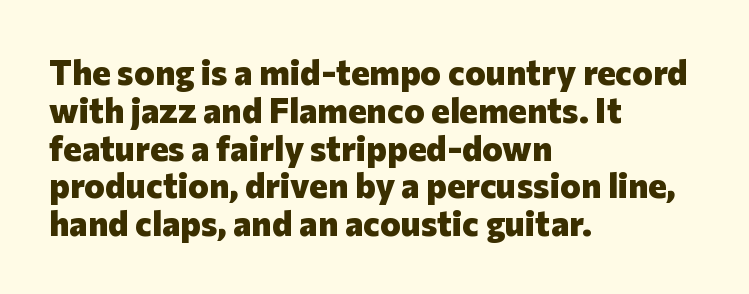
{"serif": "no", "italic": "no", "bold": "yes", "weight": "heavy", "width": "normal", "stroke_contrast": "low", "x_height": "medium", "monospaced": "no", "underline": "no", "align": "left", "line_spacing": "tight", "line_spacing_ratio": 1.08, "letter_spacing": "normal", "letter_spacing_em": 0.0, "glyph_px": 35}
